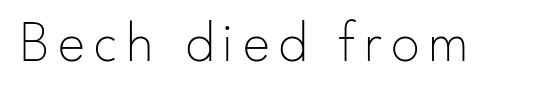
Here the designer chose a conventional face with non-uniform glyph widths. Honestly, there is no underline to notice here at all. Every stem runs plumb, perpendicular to the baseline. This is not heavy type; no bold has been used. Check where the strokes stop: nothing finishes them off — pure sans.
